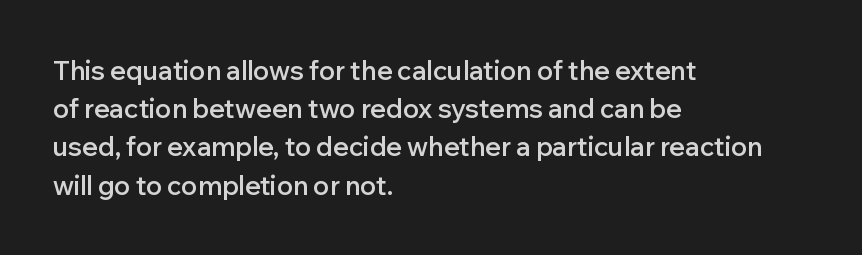
These lines keep a tight, regular rhythm from letter to letter. The rag falls on the right side of this text block. Glance below the letters and you will spot only blank space. Interline gaps are of average width in this sample.
